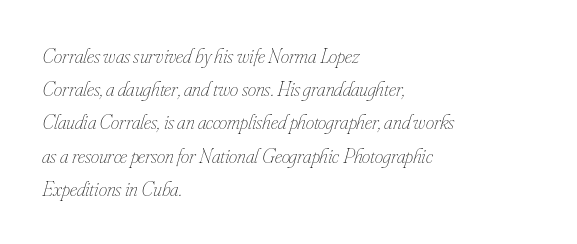
Q: Is the text bold? A: No.
Q: Is the text italic (slanted)? A: Yes, it leans right by about 16 degrees.
Q: Is the text underlined? A: No.
Q: How is the paragraph aligned? A: Left-aligned.
Q: Is the spacing between letters normal or unusually wide? A: Normal.
Q: Is the spacing between lines tight, normal or loose? A: Normal.
